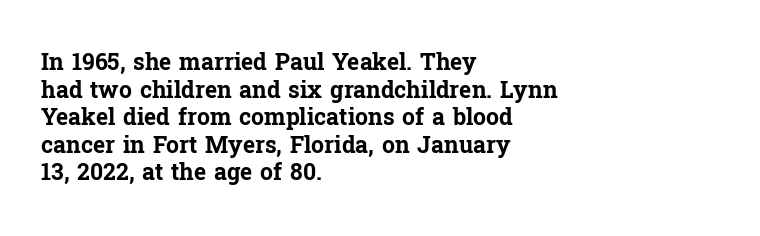
{"italic": "no", "bold": "yes", "underline": "no", "align": "left", "line_spacing_ratio": 1.2, "letter_spacing": "normal", "letter_spacing_em": 0.0, "glyph_px": 23}
